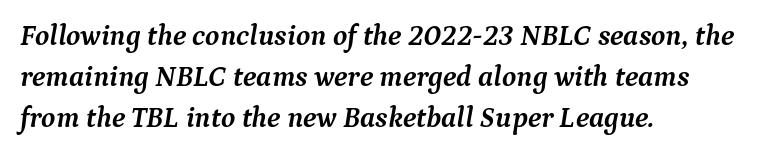
Q: Is the text bold? A: Yes.
Q: Is the text italic (slanted)? A: Yes, it leans right by about 9 degrees.
Q: Is the typeface a serif or a sans-serif typeface? A: Serif.
Q: Is the text underlined? A: No.
Q: How is the paragraph aligned? A: Left-aligned.
Q: Is the spacing between letters normal or unusually wide? A: Normal.
Q: Is the spacing between lines tight, normal or loose? A: Normal.
Q: Width (condensed, normal, or wide)? A: Normal.
Q: Stroke contrast? A: Medium.
Q: x-height? A: Medium.
Q: Monospaced? A: No.
